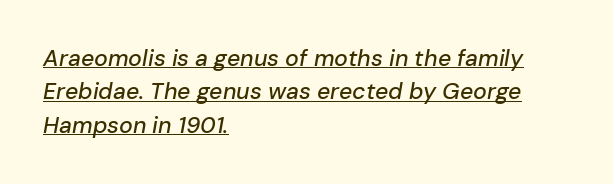
{"italic": "yes", "lean": "right", "slant_degrees": 10, "underline": "yes", "align": "left", "line_spacing": "normal", "line_spacing_ratio": 1.45, "letter_spacing": "normal", "letter_spacing_em": 0.0, "glyph_px": 23}
